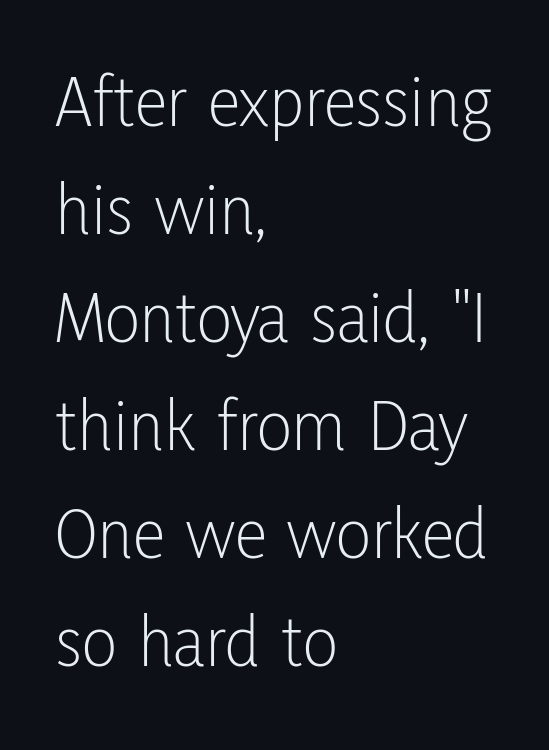
The image shows 74 px light, condensed sans-serif type, upright; set left-aligned, normal line spacing (1.46x), normal letter spacing, not underlined; low stroke contrast and a medium x-height.
